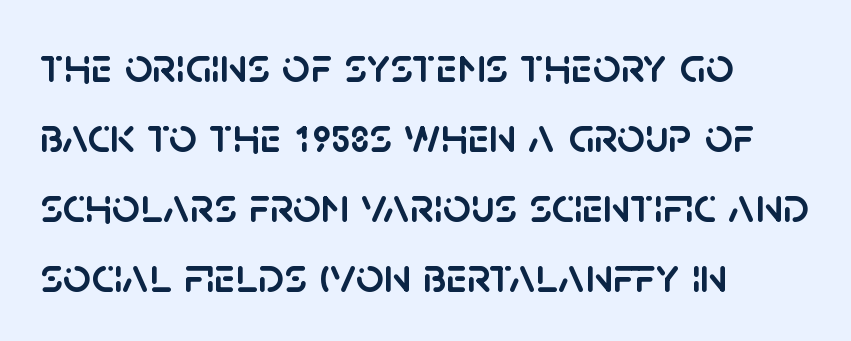
The image shows 49 px sans-serif type, upright; set left-aligned, normal line spacing (1.43x), normal letter spacing, not underlined; low stroke contrast and a large x-height.
